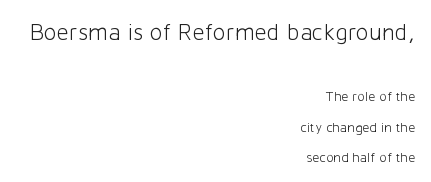
{"italic": "no", "bold": "no", "underline": "no", "align": "right", "line_spacing": "loose", "line_spacing_ratio": 2.17, "letter_spacing": "normal", "letter_spacing_em": 0.0, "larger_block": "first", "size_ratio": 1.71, "glyph_px": 24}
